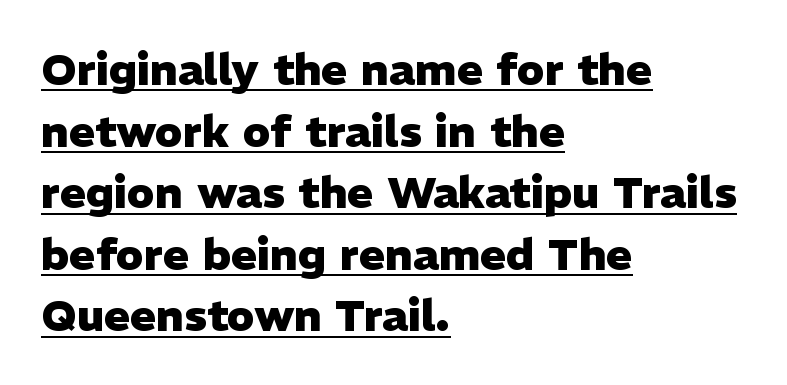
{"serif": "no", "italic": "no", "bold": "yes", "weight": "heavy", "width": "normal", "stroke_contrast": "low", "x_height": "medium", "monospaced": "no", "underline": "yes", "align": "left", "line_spacing": "normal", "line_spacing_ratio": 1.4, "letter_spacing": "normal", "letter_spacing_em": 0.0, "glyph_px": 44}
